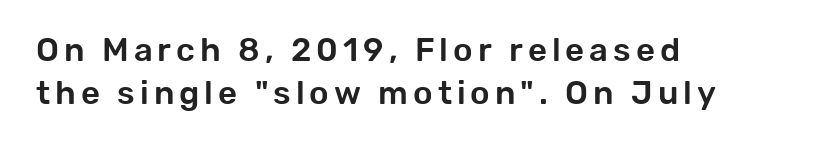
The image shows 33 px sans-serif type, upright; set left-aligned, normal line spacing (1.31x), not underlined; low stroke contrast and a medium x-height.
